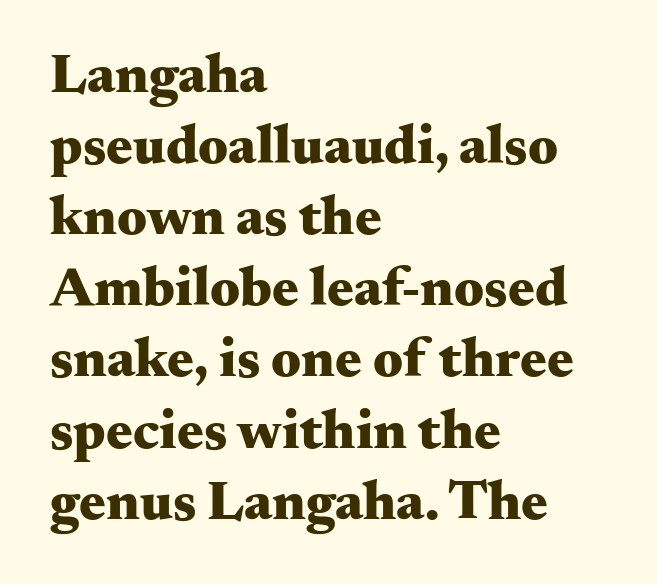
Varying glyph widths throughout — classic text-font behaviour. The letters carry serifs — small finishing strokes at the ends of their stems. Notice how the stems are strictly vertical — no italics here. The rendering uses a bold face; every stroke is thick and dark. This rendering features lettering with no underline.
